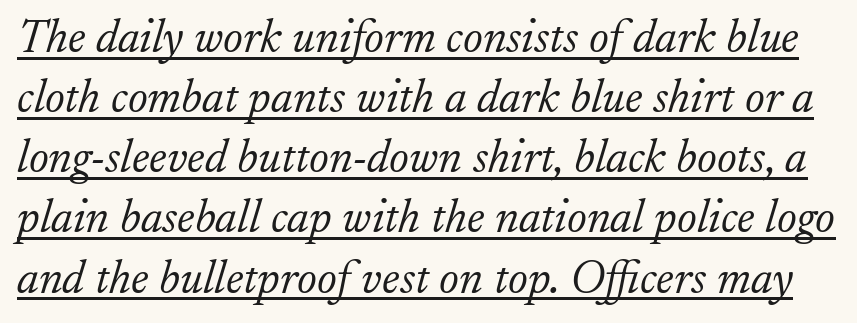
In terms of posture, this sample is oblique. Little horizontal feet cap the strokes, marking this as serif type. These lines are rendered in a variable-pitch font. Is the type heavy? It reads as light-to-regular instead. You could call the tracking neutral — neither tight nor loose.
